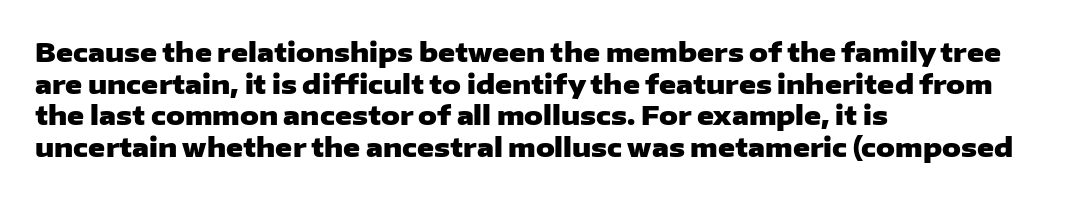
Q: Is the text bold? A: Yes.
Q: Is the text italic (slanted)? A: No, it is upright.
Q: Is the text underlined? A: No.
Q: How is the paragraph aligned? A: Left-aligned.
Q: Is the spacing between letters normal or unusually wide? A: Normal.
